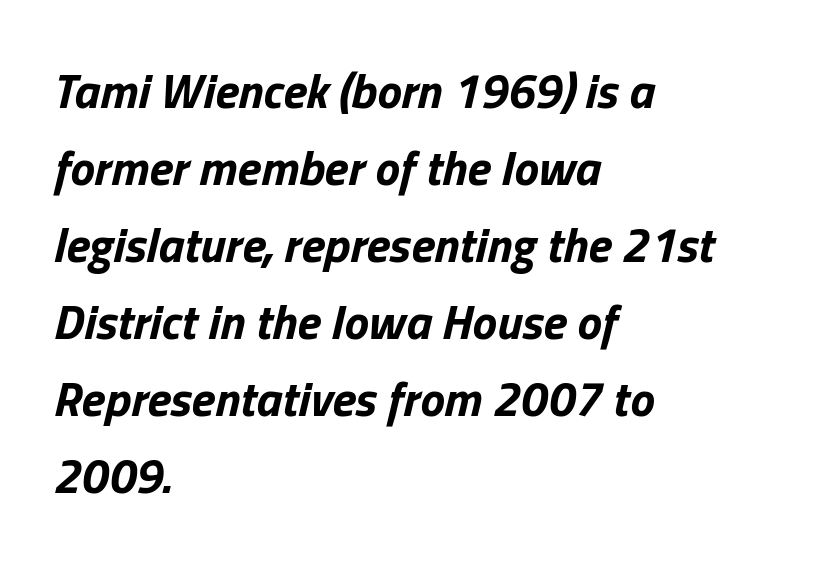
Q: Is the text bold? A: Yes.
Q: Is the text italic (slanted)? A: Yes, it leans right by about 13 degrees.
Q: Is the text underlined? A: No.
Q: How is the paragraph aligned? A: Left-aligned.
Q: Is the spacing between letters normal or unusually wide? A: Normal.
Q: Is the spacing between lines tight, normal or loose? A: Normal.
Q: Width (condensed, normal, or wide)? A: Normal.
Q: Stroke contrast? A: Low.
Q: x-height? A: Medium.
Q: Monospaced? A: No.
